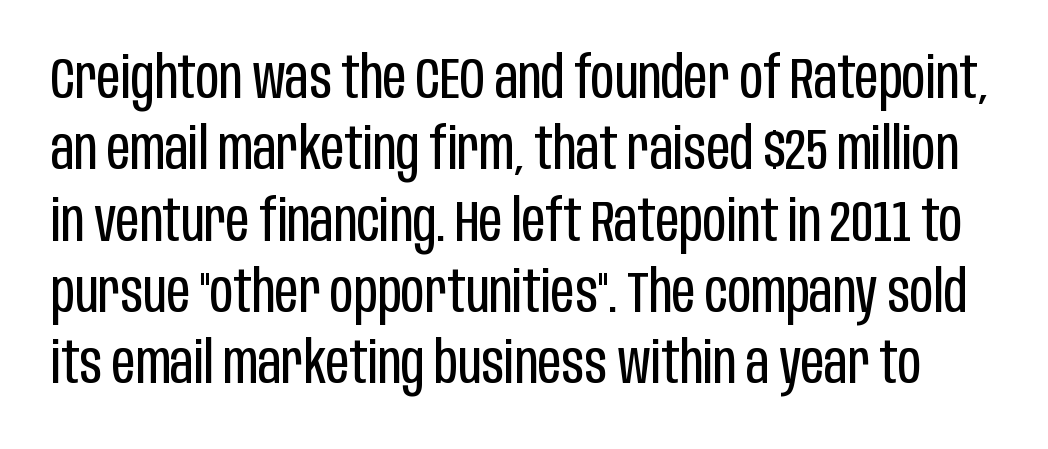
The font sits on the lighter half of the weight spectrum, regular included. This rendering leaves character spacing at its baseline value. The space directly below the letters is spotless. This is roman type, the default non-slanted kind.
